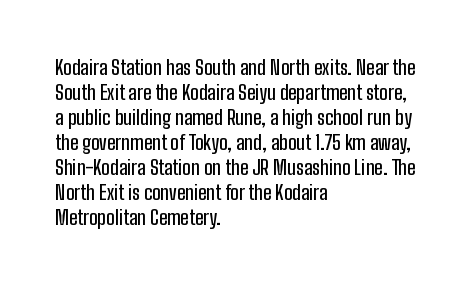
{"italic": "no", "underline": "no", "align": "left", "line_spacing": "normal", "line_spacing_ratio": 1.25, "letter_spacing": "normal", "letter_spacing_em": 0.0, "glyph_px": 20}
